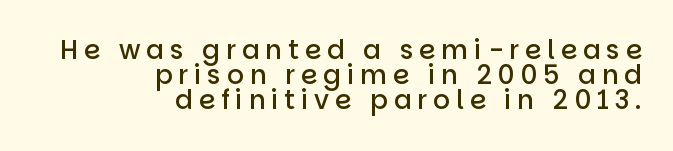
You can tell it's not italic because the verticals are truly vertical. The letters are semibold — heavier than regular but short of a full bold. Underline: absent. Honestly, the rows look squashed on top of each other. Visually the block forms a straight wall on the right and a jagged coastline on the left.
